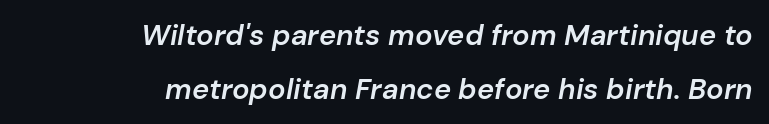
Q: Is the text bold? A: Semi-bold.
Q: Is the text italic (slanted)? A: Yes, it leans right by about 10 degrees.
Q: Is the text underlined? A: No.
Q: How is the paragraph aligned? A: Right-aligned.
Q: Is the spacing between letters normal or unusually wide? A: Normal.
Q: Width (condensed, normal, or wide)? A: Normal.
Q: Stroke contrast? A: Low.
Q: x-height? A: Medium.
Q: Monospaced? A: No.
